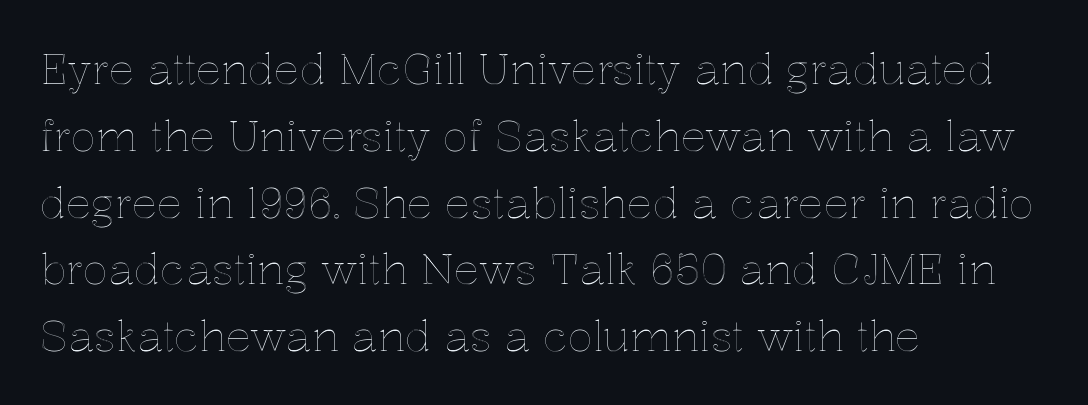
The image shows 42 px text type, upright; set left-aligned, normal line spacing (1.59x), normal letter spacing, not underlined; a medium x-height.
